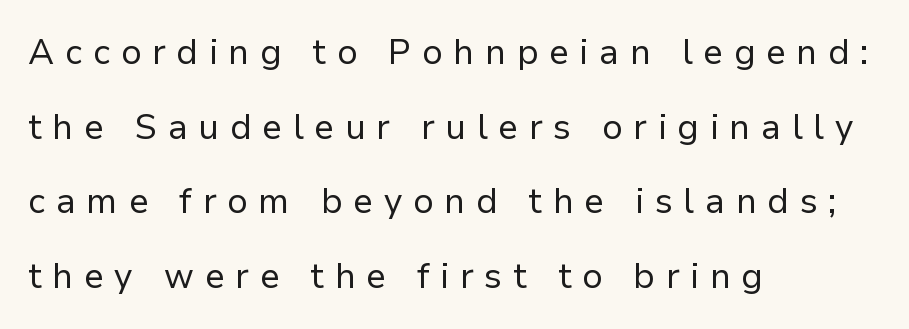
{"serif": "no", "italic": "no", "bold": "no", "weight": "regular", "width": "normal", "stroke_contrast": "low", "x_height": "medium", "monospaced": "no", "underline": "no", "align": "left", "line_spacing": "loose", "line_spacing_ratio": 2.13, "letter_spacing": "wide", "letter_spacing_em": 0.31, "glyph_px": 35}
